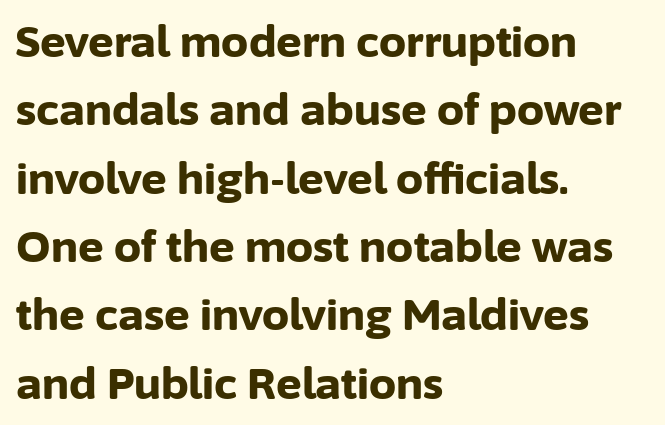
The image shows 43 px bold sans-serif type, upright; set left-aligned, normal line spacing (1.59x), normal letter spacing, not underlined; low stroke contrast and a medium x-height.
